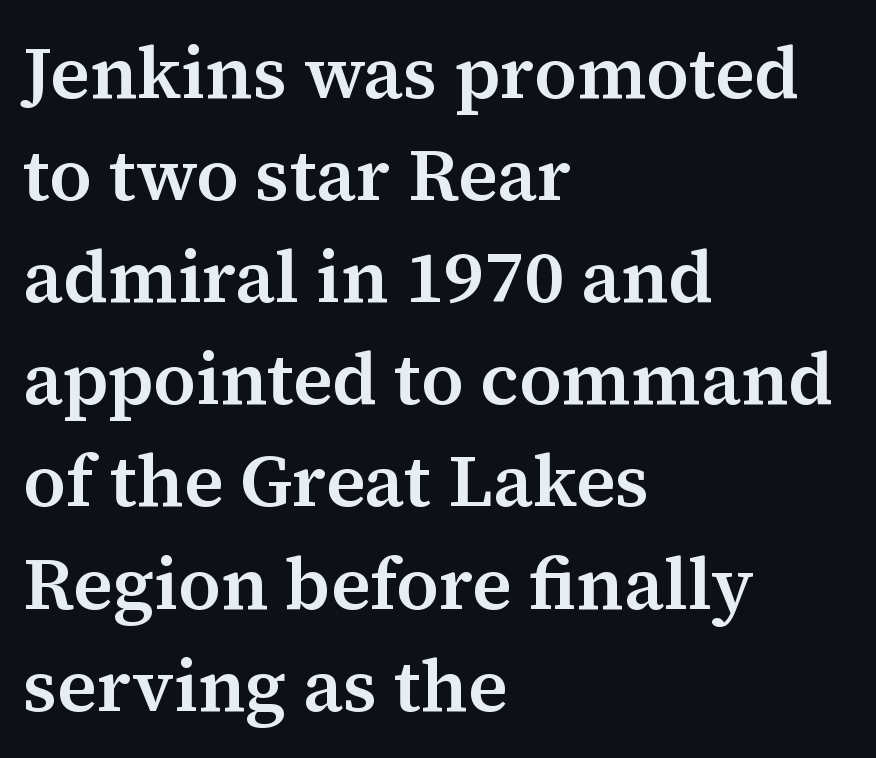
Varying glyph widths throughout — classic text-font behaviour. The face used here is seriffed, in the tradition of book romans. Italic? Not at all — the glyphs are vertical. Glyph-to-glyph distance matches everyday printed text. The glyphs have the mass of a demibold cut, below bold. The rag falls on the right side of this text block.
